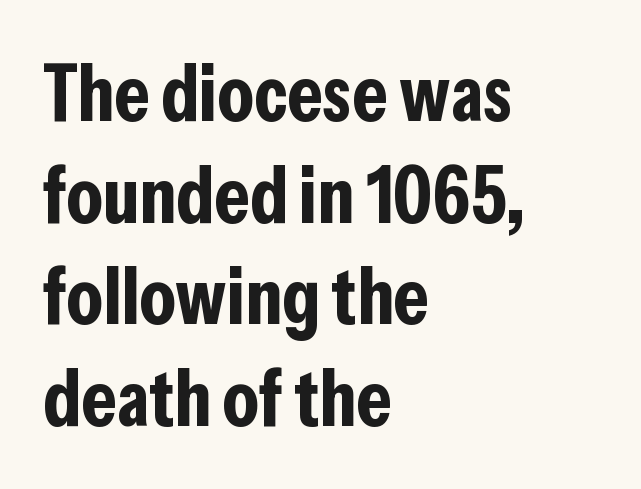
This is heavy type, rendered in bold. Varying glyph widths throughout — classic text-font behaviour. Underlining? Definitely not there. Notice how the passage keeps a crisp vertical edge on the left only. The lettering stays uniformly vertical, giving the passage a roman look.
